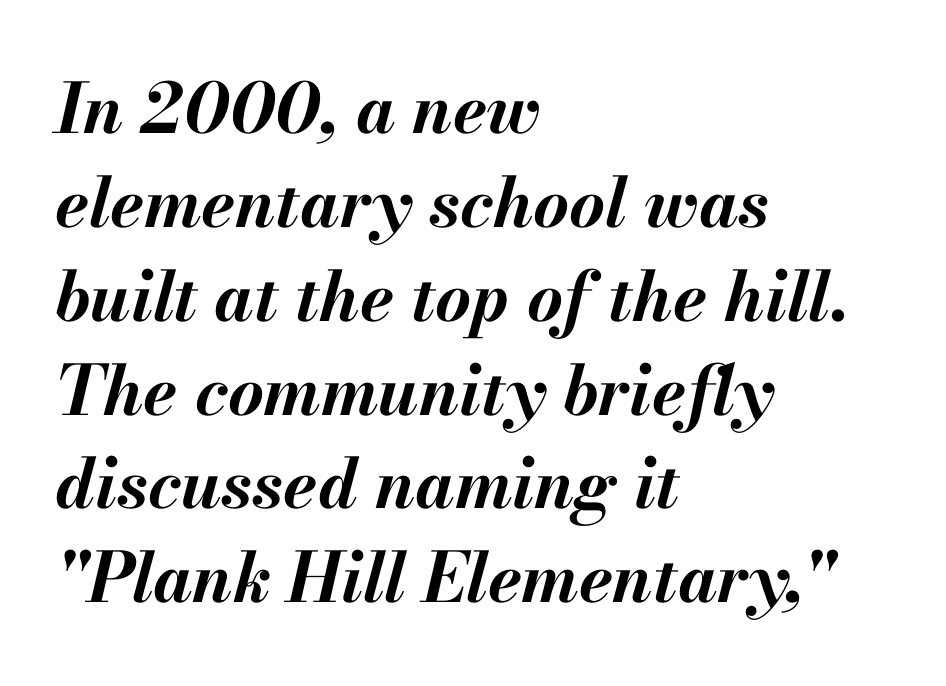
The image shows 69 px bold type, italic (leaning right); set left-aligned, normal line spacing (1.36x), normal letter spacing, not underlined; medium stroke contrast and a small x-height.
